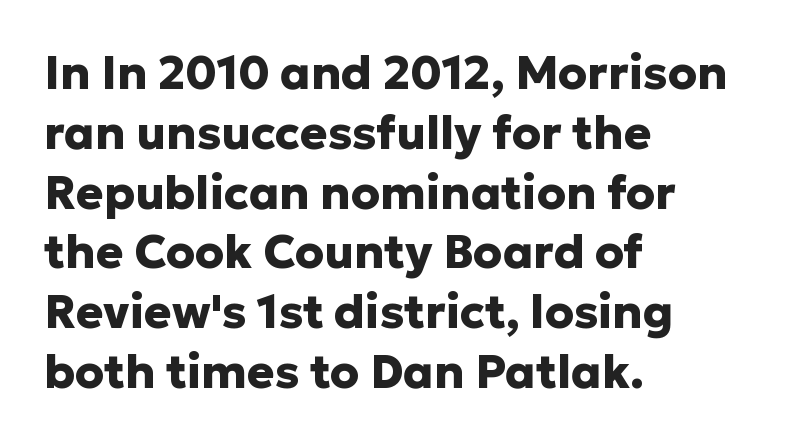
The image shows 46 px heavy sans-serif type, upright; set left-aligned, normal line spacing (1.3x), normal letter spacing, not underlined; low stroke contrast and a medium x-height.
